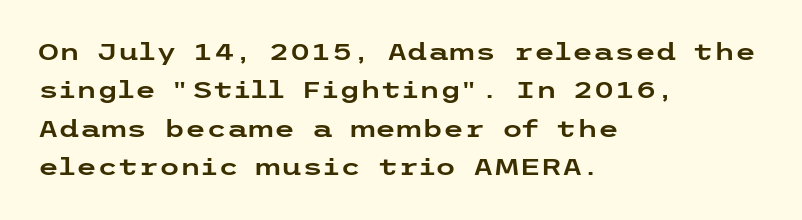
How would I describe the line gaps? Plain and ordinary. Teacher's note: observe the even left margin — that is flush-left alignment. Decoration check: the copy has no underline. Characters follow at the spacing the type designer built in. Is there any slant? The stems are plumb.
